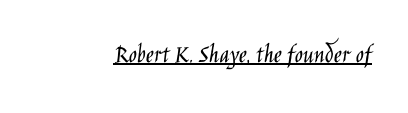
Vertical stems look standard width or narrower in stroke. This sample carries an underscore along the baseline area. Spacing between characters is what you'd get straight out of the box.
